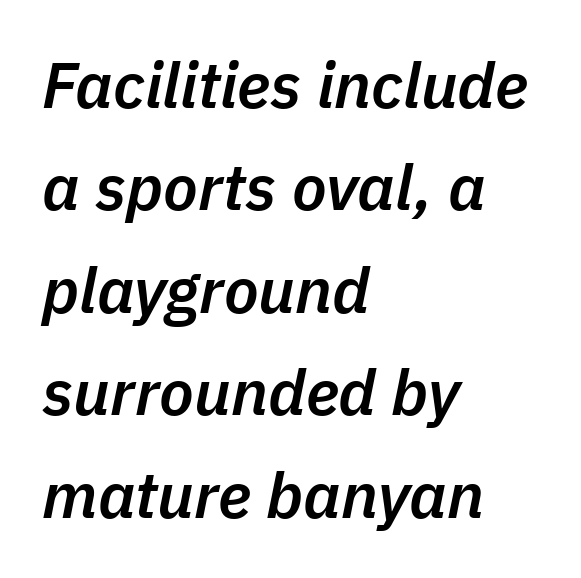
{"italic": "yes", "lean": "right", "slant_degrees": 11, "bold": "semi", "weight": "semibold", "width": "normal", "stroke_contrast": "low", "x_height": "medium", "monospaced": "no", "underline": "no", "align": "left", "line_spacing": "normal", "line_spacing_ratio": 1.6, "letter_spacing": "normal", "letter_spacing_em": 0.0, "glyph_px": 64}
